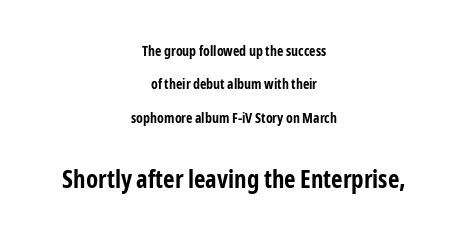
The image shows 25 px bold type, upright; set centered, loose line spacing (2.38x), normal letter spacing, not underlined; the second (bottom) block is 1.79x larger.
